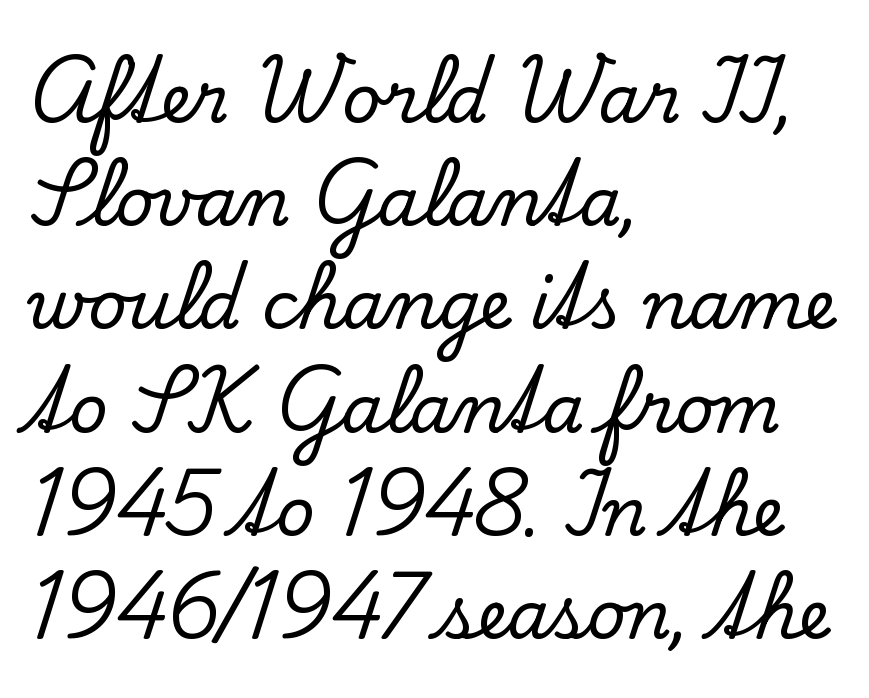
The passage shown is not underscored anywhere. Does extra space separate the letters? No, they use regular spacing. Evenly set lines give the paragraph a standard silhouette. Looks like regular typesetting: each glyph gets only the width it needs. The rendering shows small feet on the letterforms — a serif design.
